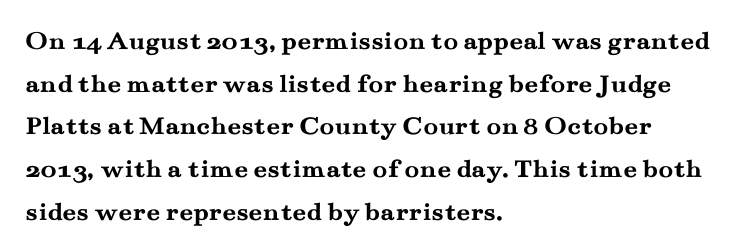
Q: Is the text bold? A: Yes.
Q: Is the text italic (slanted)? A: No, it is upright.
Q: Is the text underlined? A: No.
Q: How is the paragraph aligned? A: Left-aligned.
Q: Is the spacing between letters normal or unusually wide? A: Normal.
Q: Is the spacing between lines tight, normal or loose? A: Normal.
